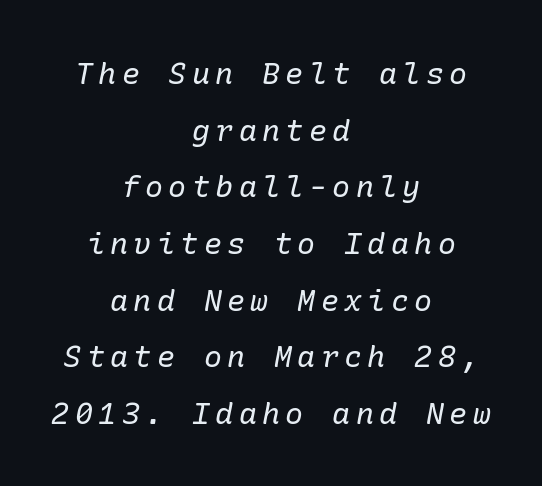
{"italic": "yes", "lean": "right", "slant_degrees": 10, "bold": "no", "weight": "regular", "width": "normal", "stroke_contrast": "low", "x_height": "medium", "underline": "no", "align": "center", "line_spacing_ratio": 1.89, "glyph_px": 30}
